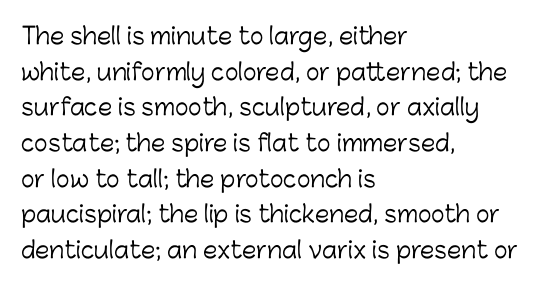
Q: Is the text bold? A: No.
Q: Is the text italic (slanted)? A: No, it is upright.
Q: Is the text underlined? A: No.
Q: How is the paragraph aligned? A: Left-aligned.
Q: Is the spacing between letters normal or unusually wide? A: Normal.
Q: Is the spacing between lines tight, normal or loose? A: Normal.
